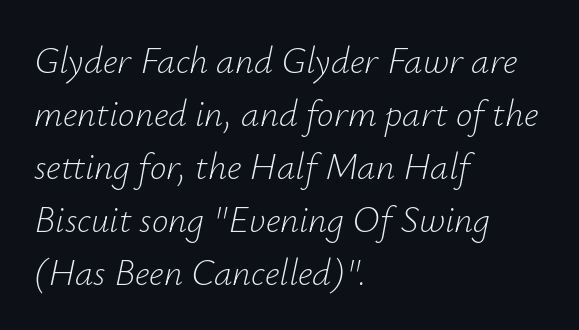
The image shows 37 px light type, italic (leaning right); set left-aligned, normal line spacing (1.43x), normal letter spacing, not underlined; low stroke contrast and a small x-height.
